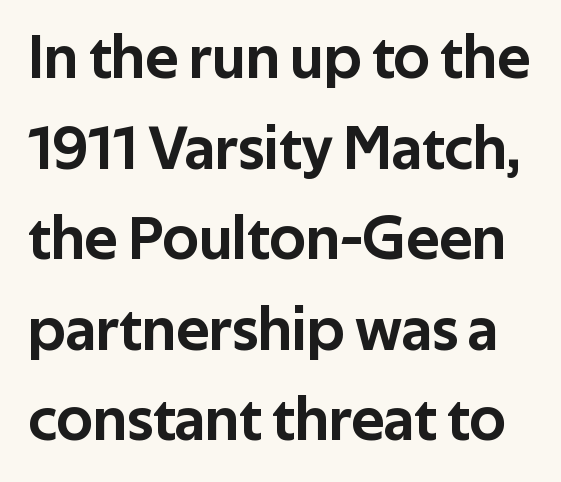
Q: Is the text italic (slanted)? A: No, it is upright.
Q: Is the typeface a serif or a sans-serif typeface? A: Sans-serif.
Q: Is the text underlined? A: No.
Q: Is the spacing between letters normal or unusually wide? A: Normal.
Q: Is the spacing between lines tight, normal or loose? A: Normal.
Q: Width (condensed, normal, or wide)? A: Normal.
Q: Stroke contrast? A: Low.
Q: x-height? A: Medium.
Q: Monospaced? A: No.
